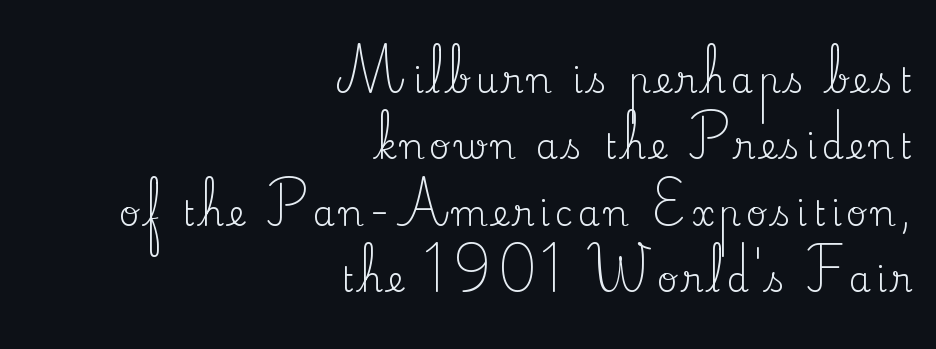
The image shows 35 px regular-weight serif type, upright; set right-aligned, loose line spacing (1.9x), not underlined; medium stroke contrast and a small x-height.
